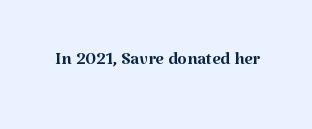
The image shows 24 px text type, upright; set normal letter spacing, not underlined.
